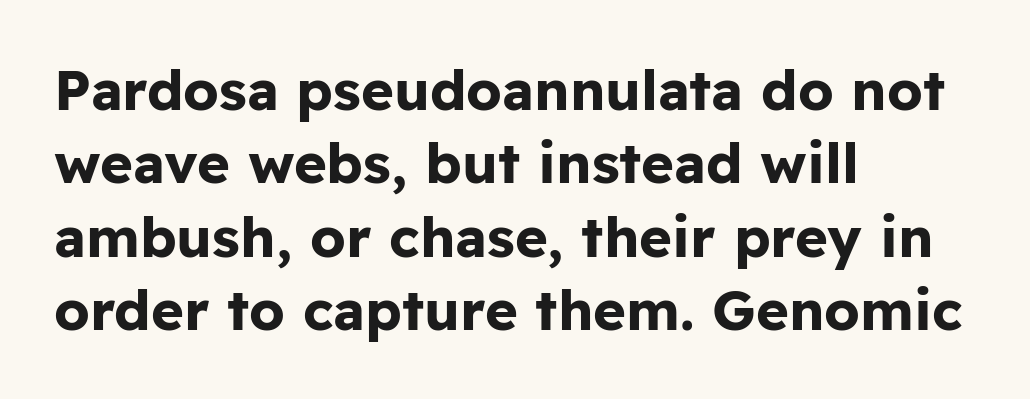
{"serif": "no", "italic": "no", "bold": "yes", "weight": "bold", "width": "normal", "stroke_contrast": "low", "x_height": "medium", "monospaced": "no", "underline": "no", "align": "left", "line_spacing": "normal", "line_spacing_ratio": 1.31, "letter_spacing": "normal", "letter_spacing_em": 0.0, "glyph_px": 56}
